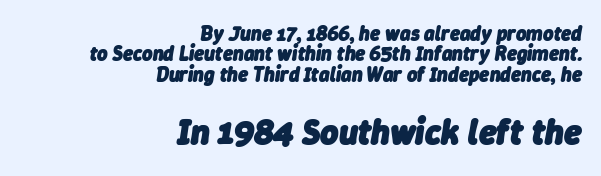
The specimen reads as italic at a glance. Think of a printed novel: that variable character pitch is what you see here. Plain, unruled lines of type. Compared with typical body copy, the letter spacing here is the same.
